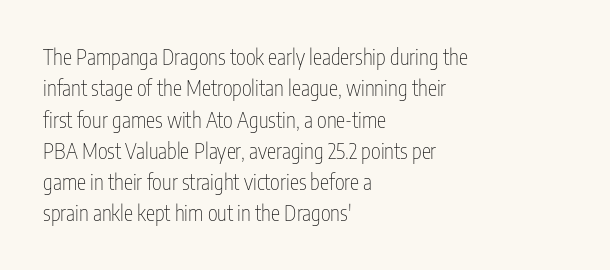
The image shows 21 px text type, upright; set left-aligned, normal line spacing (1.49x), normal letter spacing, not underlined.
